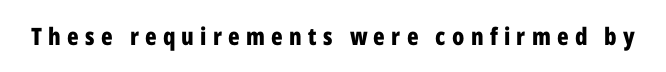
{"italic": "no", "bold": "yes", "underline": "no", "letter_spacing": "wide", "letter_spacing_em": 0.26, "glyph_px": 24}
